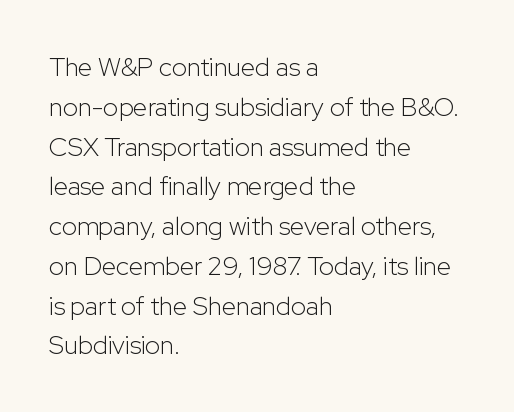
{"italic": "no", "bold": "no", "underline": "no", "align": "left", "line_spacing": "normal", "line_spacing_ratio": 1.53, "letter_spacing": "normal", "letter_spacing_em": 0.0, "glyph_px": 26}
